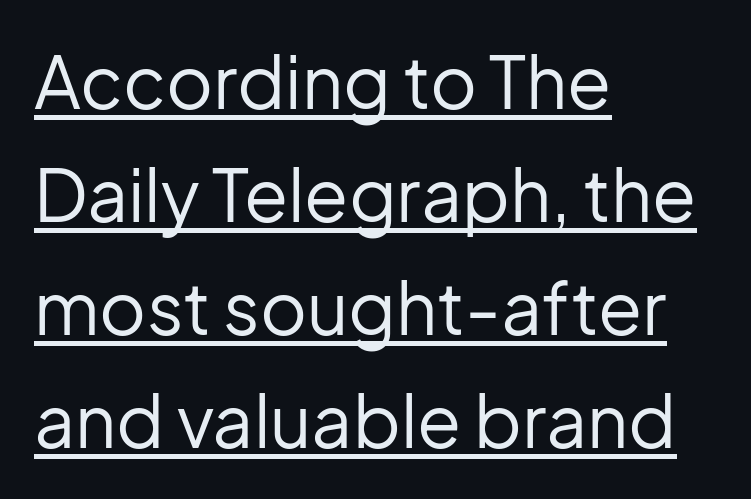
Q: Is the text bold? A: No.
Q: Is the text italic (slanted)? A: No, it is upright.
Q: Is the typeface a serif or a sans-serif typeface? A: Sans-serif.
Q: Is the text underlined? A: Yes.
Q: How is the paragraph aligned? A: Left-aligned.
Q: Is the spacing between letters normal or unusually wide? A: Normal.
Q: Is the spacing between lines tight, normal or loose? A: Normal.
Q: Width (condensed, normal, or wide)? A: Normal.
Q: Stroke contrast? A: Low.
Q: x-height? A: Medium.
Q: Monospaced? A: No.
